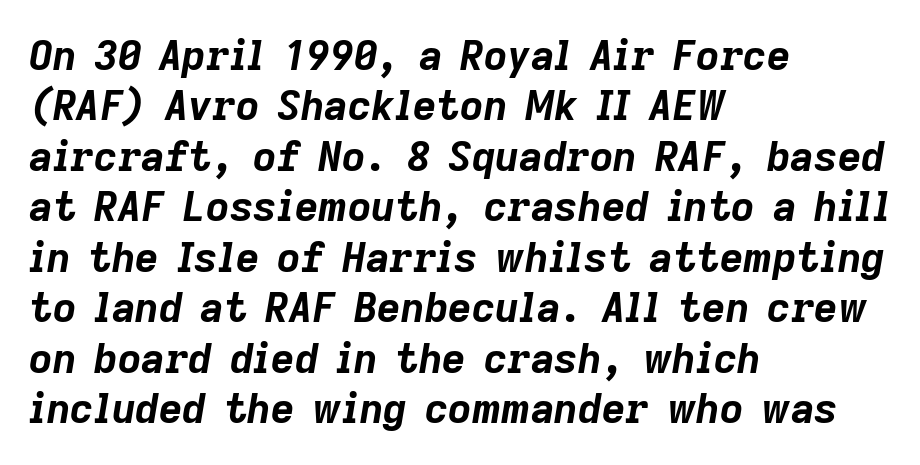
The image shows 41 px bold type, italic (leaning right); set left-aligned, line spacing 1.23x, normal letter spacing, not underlined; low stroke contrast and a medium x-height.
